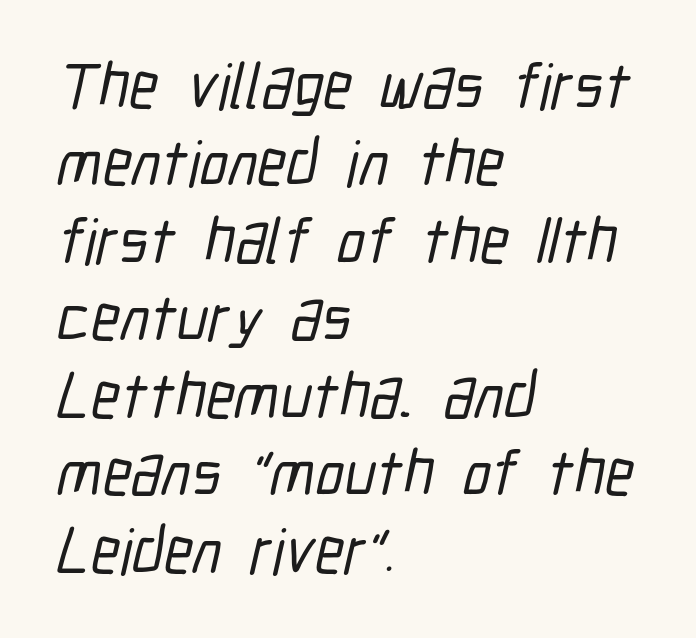
Regarding serifs, this sample does without them. A student would call this left alignment; a typographer would say flush left, rag right. Anything drawn beneath the words? Only blank space. These lines are rendered in a variable-pitch font. Caption: standard tracking, unaltered.
